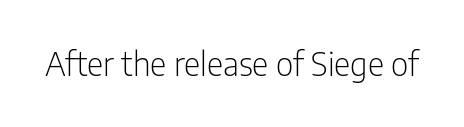
The image shows 32 px light, condensed sans-serif type, upright; set normal letter spacing, not underlined; low stroke contrast and a medium x-height.
